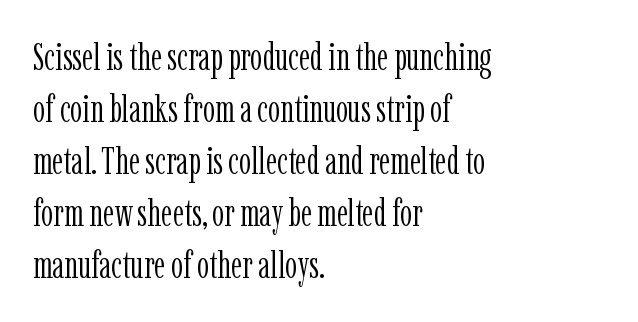
{"serif": "yes", "italic": "no", "bold": "no", "weight": "light", "width": "condensed", "stroke_contrast": "low", "x_height": "medium", "monospaced": "no", "underline": "no", "align": "left", "line_spacing": "normal", "line_spacing_ratio": 1.37, "letter_spacing": "normal", "letter_spacing_em": 0.0, "glyph_px": 38}
